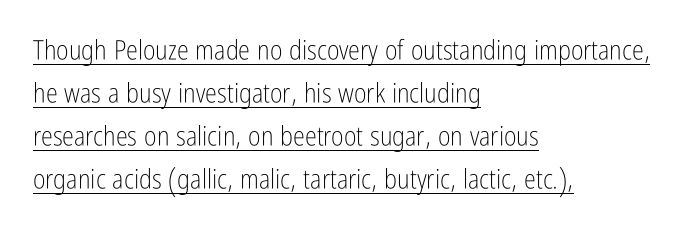
{"italic": "no", "bold": "no", "underline": "yes", "align": "left", "line_spacing": "normal", "line_spacing_ratio": 1.59, "letter_spacing": "normal", "letter_spacing_em": 0.0, "glyph_px": 27}
